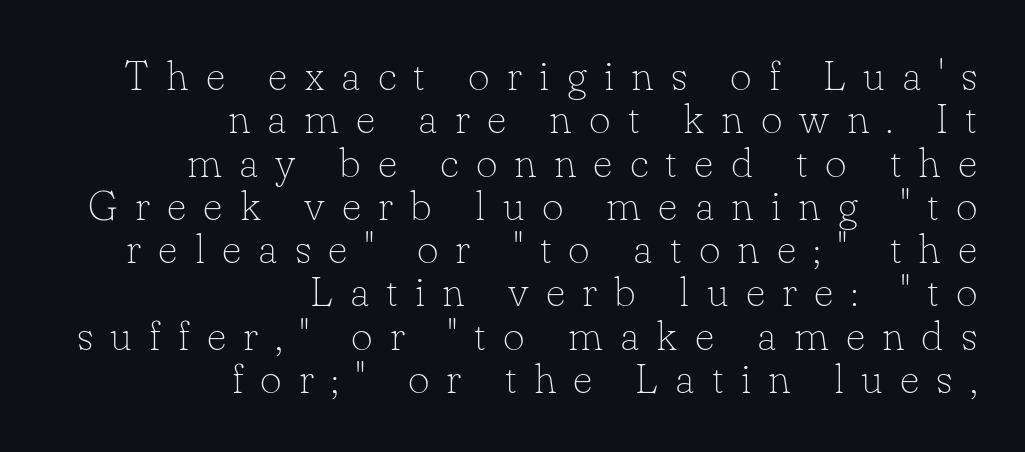
{"serif": "yes", "italic": "no", "bold": "no", "weight": "thin", "width": "normal", "stroke_contrast": "low", "x_height": "small", "monospaced": "no", "underline": "no", "align": "right", "line_spacing": "tight", "line_spacing_ratio": 1.03, "letter_spacing": "wide", "letter_spacing_em": 0.41, "glyph_px": 42}
